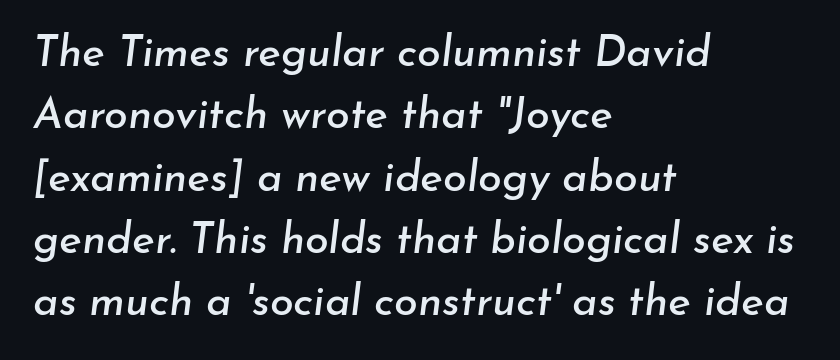
Nothing unusual about the tracking: characters are spaced as the font intends. Decoration check: the copy has no underline. The paragraph has a hard left edge and a soft right edge. Each letter keeps its own natural width here, so spacing adapts to shape. Is there much room between lines? A standard amount, neither cramped nor airy. The passage shown leans; its letterforms are oblique.
